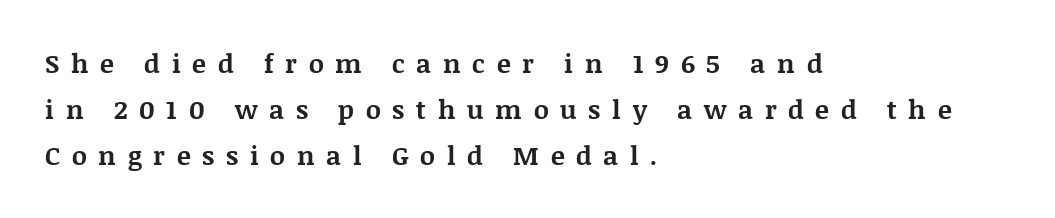
The image shows 26 px bold type, upright; set left-aligned, line spacing 1.76x, unusually wide letter spacing (+0.45 em), not underlined.
